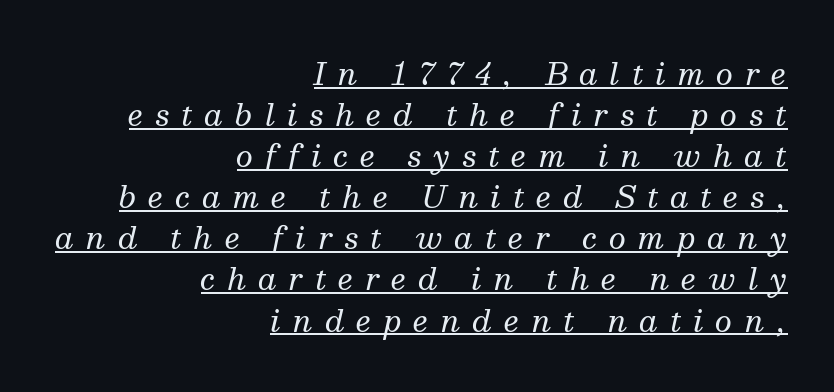
Q: Is the text bold? A: No.
Q: Is the text italic (slanted)? A: Yes, it leans right by about 13 degrees.
Q: Is the typeface a serif or a sans-serif typeface? A: Serif.
Q: Is the text underlined? A: Yes.
Q: How is the paragraph aligned? A: Right-aligned.
Q: Is the spacing between letters normal or unusually wide? A: Unusually wide.
Q: Is the spacing between lines tight, normal or loose? A: Normal.
Q: Width (condensed, normal, or wide)? A: Normal.
Q: Stroke contrast? A: Medium.
Q: x-height? A: Medium.
Q: Monospaced? A: No.
